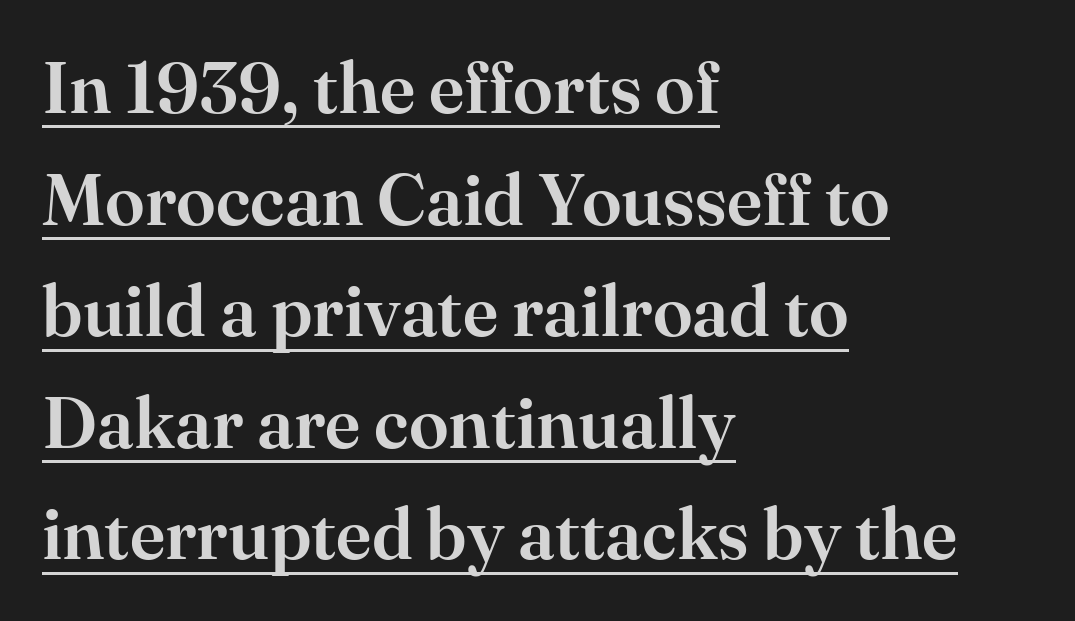
Standard letterfit; no display-style spreading of the glyphs. In designer terms, the underline attribute is active on this setting. These lines are composed in type with serifs. Is there any slant? The stems are plumb. Every row of glyphs begins at an identical x-position on the left. Note the varied advance widths — an 'i' is clearly narrower than an 'm'.
